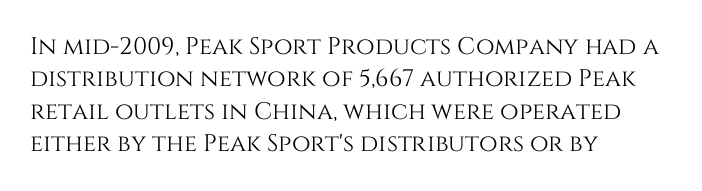
{"italic": "no", "underline": "no", "align": "left", "line_spacing": "normal", "line_spacing_ratio": 1.35, "letter_spacing": "normal", "letter_spacing_em": 0.0, "glyph_px": 24}
